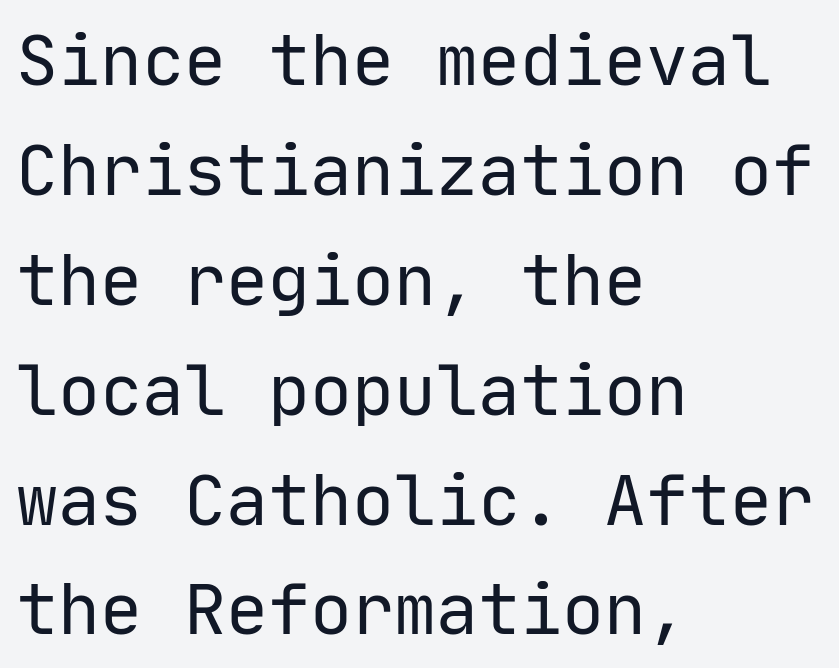
Q: Is the text bold? A: No.
Q: Is the text italic (slanted)? A: No, it is upright.
Q: Is the typeface a serif or a sans-serif typeface? A: Sans-serif.
Q: Is the text underlined? A: No.
Q: How is the paragraph aligned? A: Left-aligned.
Q: Is the spacing between letters normal or unusually wide? A: Normal.
Q: Is the spacing between lines tight, normal or loose? A: Normal.
Q: Width (condensed, normal, or wide)? A: Normal.
Q: Stroke contrast? A: Low.
Q: x-height? A: Medium.
Q: Monospaced? A: Yes.
